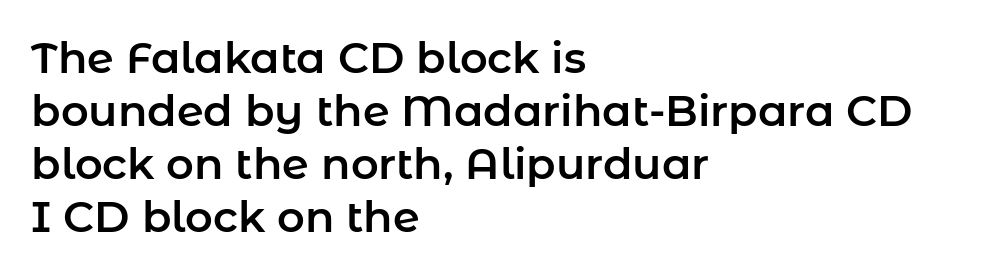
The image shows 43 px sans-serif type, upright; set left-aligned, line spacing 1.23x, normal letter spacing, not underlined; low stroke contrast and a medium x-height.
